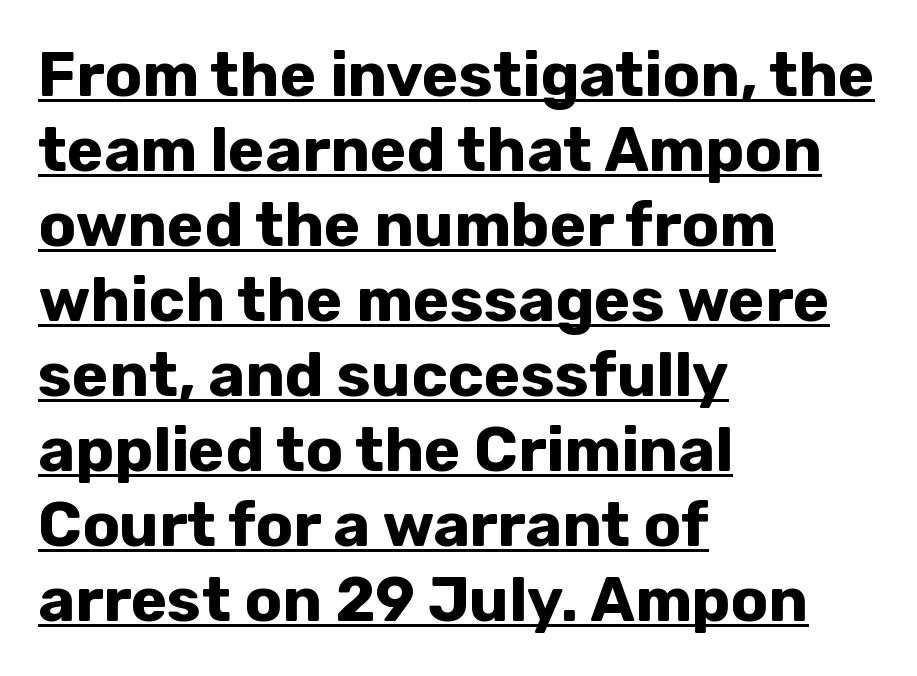
Q: Is the text bold? A: Yes.
Q: Is the text italic (slanted)? A: No, it is upright.
Q: Is the typeface a serif or a sans-serif typeface? A: Sans-serif.
Q: Is the text underlined? A: Yes.
Q: How is the paragraph aligned? A: Left-aligned.
Q: Is the spacing between letters normal or unusually wide? A: Normal.
Q: Width (condensed, normal, or wide)? A: Normal.
Q: Stroke contrast? A: Low.
Q: x-height? A: Medium.
Q: Monospaced? A: No.
